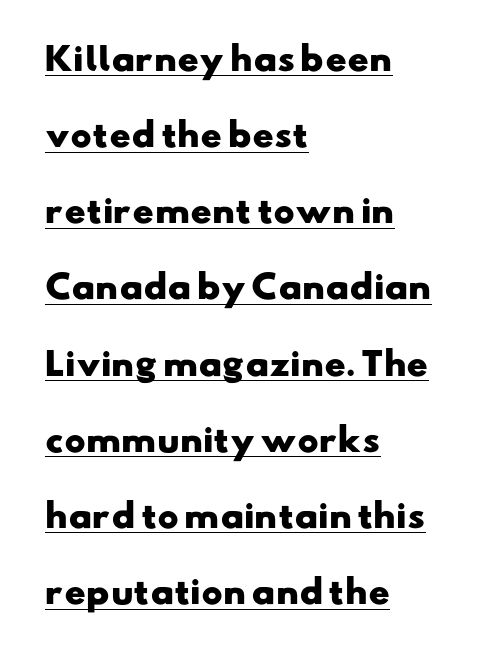
The image shows 32 px heavy, wide sans-serif type; set left-aligned, loose line spacing (2.38x), normal letter spacing, underlined; low stroke contrast and a small x-height.
